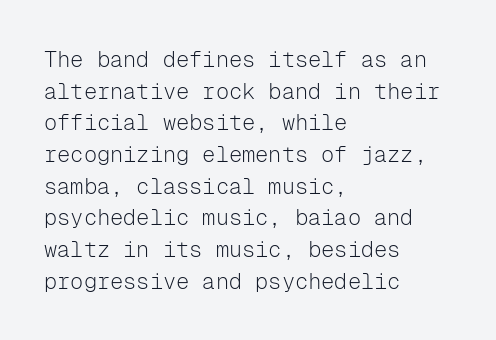
{"italic": "no", "bold": "no", "underline": "no", "align": "left", "line_spacing": "normal", "line_spacing_ratio": 1.44, "letter_spacing": "normal", "letter_spacing_em": 0.0, "glyph_px": 22}
